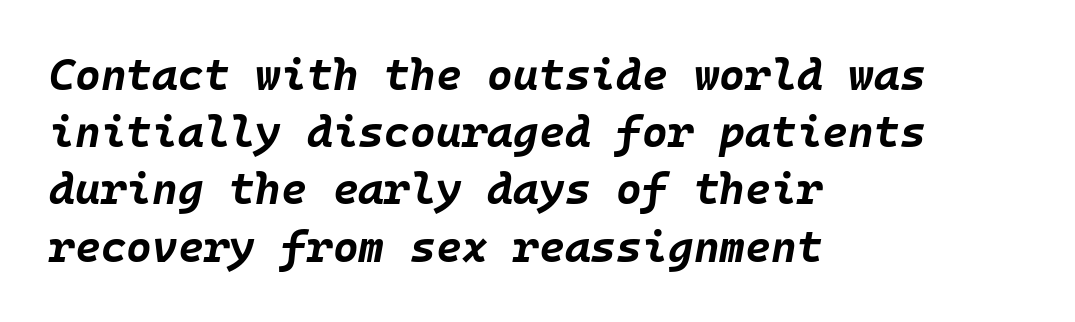
{"italic": "yes", "lean": "right", "slant_degrees": 10, "bold": "yes", "weight": "bold", "width": "normal", "stroke_contrast": "low", "x_height": "large", "underline": "no", "align": "left", "line_spacing": "normal", "line_spacing_ratio": 1.3, "letter_spacing": "normal", "letter_spacing_em": 0.0, "glyph_px": 44}
